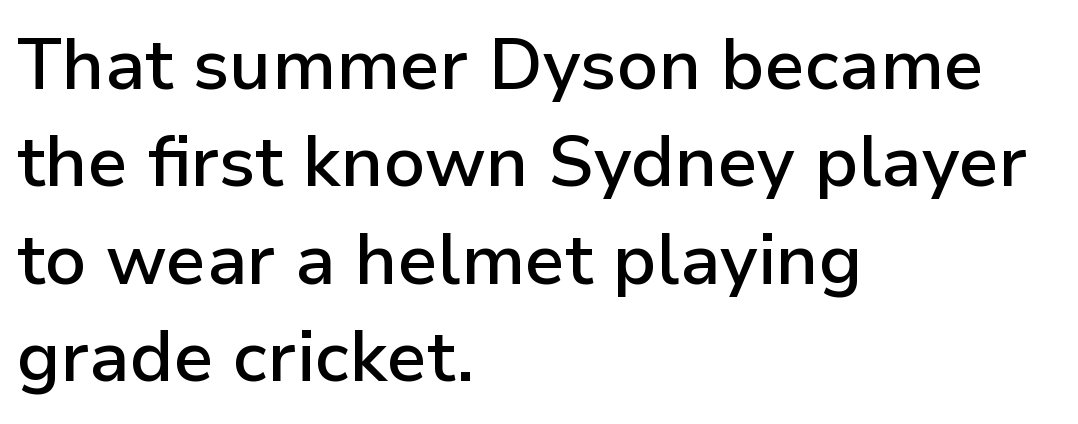
Q: Is the text bold? A: Semi-bold.
Q: Is the text italic (slanted)? A: No, it is upright.
Q: Is the typeface a serif or a sans-serif typeface? A: Sans-serif.
Q: Is the text underlined? A: No.
Q: How is the paragraph aligned? A: Left-aligned.
Q: Is the spacing between letters normal or unusually wide? A: Normal.
Q: Is the spacing between lines tight, normal or loose? A: Normal.
Q: Width (condensed, normal, or wide)? A: Normal.
Q: Stroke contrast? A: Low.
Q: x-height? A: Medium.
Q: Monospaced? A: No.
